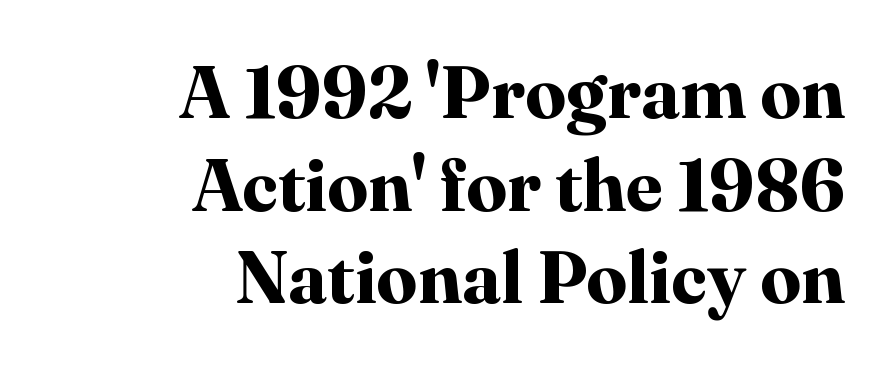
The lettering holds an erect, upright posture throughout. The setting favours the right margin, as signatures and pull-quotes sometimes do. Note the varied advance widths — an 'i' is clearly narrower than an 'm'. One glance says typical: line gaps are just what's usual. Letterform terminals end in serifs throughout the passage. Here the glyphs are tracked normally, forming tight word shapes.
